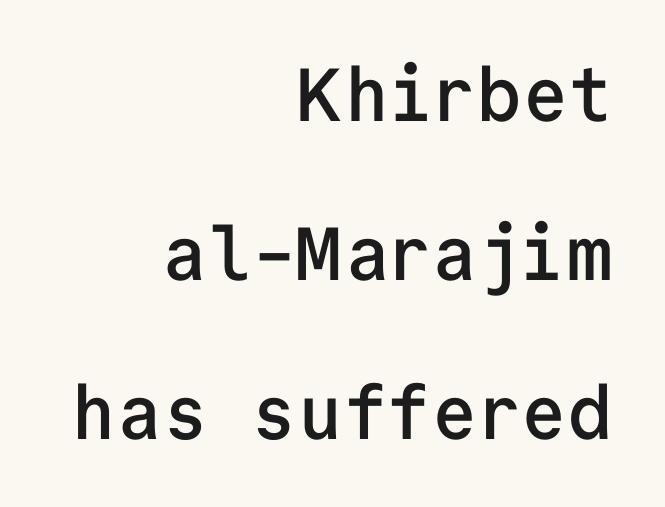
Q: Is the text bold? A: Semi-bold.
Q: Is the text italic (slanted)? A: No, it is upright.
Q: Is the typeface a serif or a sans-serif typeface? A: Sans-serif.
Q: Is the text underlined? A: No.
Q: How is the paragraph aligned? A: Right-aligned.
Q: Is the spacing between letters normal or unusually wide? A: Normal.
Q: Is the spacing between lines tight, normal or loose? A: Loose.
Q: Width (condensed, normal, or wide)? A: Normal.
Q: Stroke contrast? A: Low.
Q: x-height? A: Medium.
Q: Monospaced? A: Yes.
